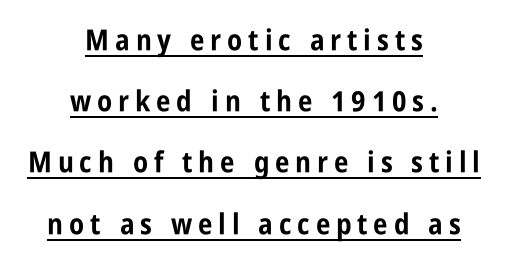
Tracking here is generous; glyphs stand well apart from one another. You could fit nearly another row in the gap between these rows. Emphasis is given by a line drawn under the lettering. Observe the absence of serifs on each vertical stroke in this sample.
